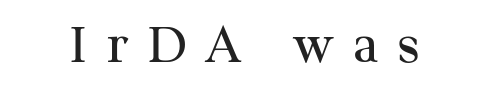
{"serif": "yes", "italic": "no", "bold": "no", "weight": "regular", "width": "normal", "stroke_contrast": "medium", "x_height": "medium", "monospaced": "no", "underline": "no", "letter_spacing": "wide", "letter_spacing_em": 0.3, "glyph_px": 61}
